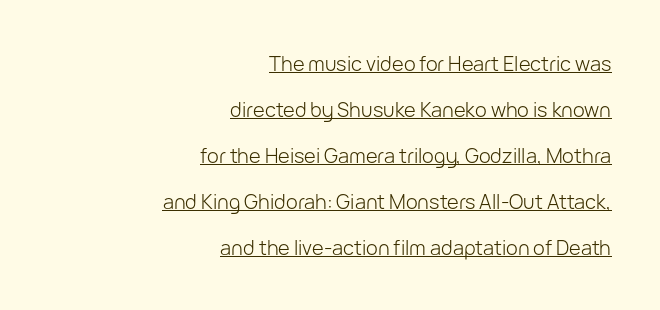
Q: Is the text bold? A: No.
Q: Is the text italic (slanted)? A: No, it is upright.
Q: Is the text underlined? A: Yes.
Q: How is the paragraph aligned? A: Right-aligned.
Q: Is the spacing between letters normal or unusually wide? A: Normal.
Q: Is the spacing between lines tight, normal or loose? A: Loose.
